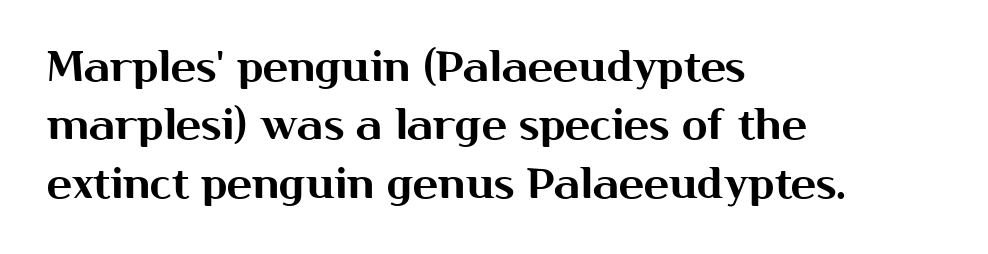
The rendering uses natural spacing where letterforms have individual widths. Descenders hang freely into open space. Characters remain perfectly vertical along every line. These lines keep a tight, regular rhythm from letter to letter. The typeface chosen for these lines omits serifs.
